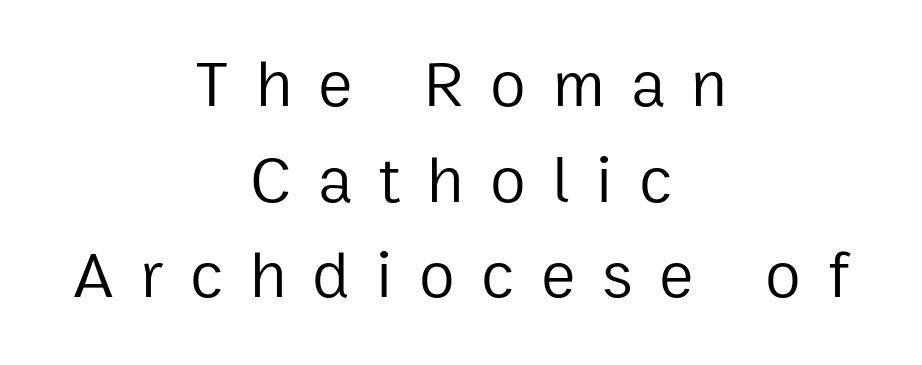
A centered setting, common on invitations and titles, is used for this passage. Every character sits straight up, as roman type does. Each letter's strokes conclude bluntly, with no projecting serifs. This sample uses expanded letter spacing, leaving extra air between glyphs. This sample has the flowing, uneven cadence of proportional lettering.
